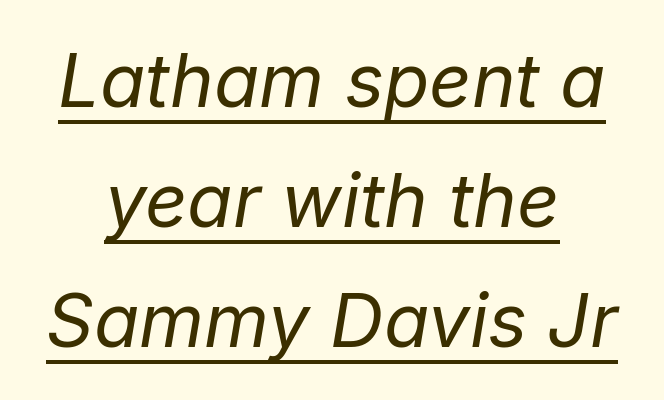
Q: Is the text bold? A: No.
Q: Is the text italic (slanted)? A: Yes, it leans right by about 9 degrees.
Q: Is the text underlined? A: Yes.
Q: How is the paragraph aligned? A: Centered.
Q: Is the spacing between letters normal or unusually wide? A: Normal.
Q: Is the spacing between lines tight, normal or loose? A: Normal.
Q: Width (condensed, normal, or wide)? A: Normal.
Q: Stroke contrast? A: Low.
Q: x-height? A: Medium.
Q: Monospaced? A: No.
